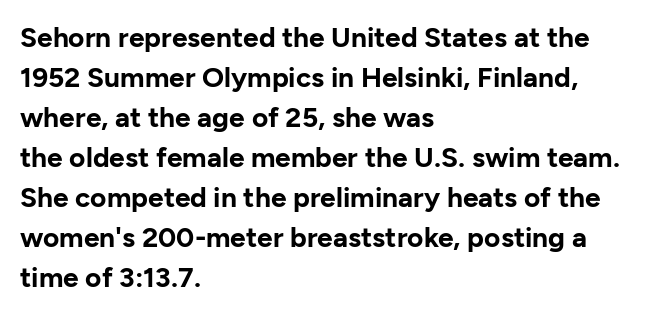
{"serif": "no", "italic": "no", "bold": "yes", "weight": "bold", "width": "normal", "stroke_contrast": "low", "x_height": "medium", "monospaced": "no", "underline": "no", "align": "left", "line_spacing": "normal", "line_spacing_ratio": 1.43, "letter_spacing": "normal", "letter_spacing_em": 0.0, "glyph_px": 28}
